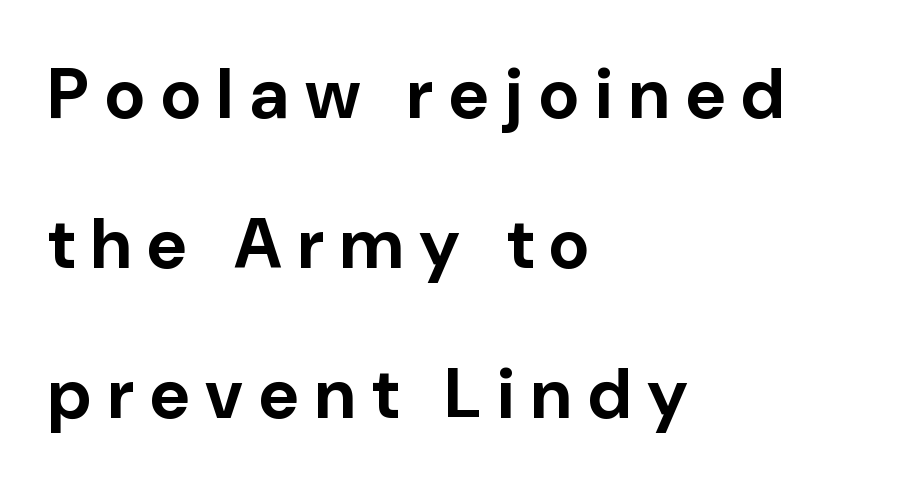
Q: Is the text bold? A: Yes.
Q: Is the text italic (slanted)? A: No, it is upright.
Q: Is the typeface a serif or a sans-serif typeface? A: Sans-serif.
Q: Is the text underlined? A: No.
Q: How is the paragraph aligned? A: Left-aligned.
Q: Is the spacing between letters normal or unusually wide? A: Unusually wide.
Q: Is the spacing between lines tight, normal or loose? A: Loose.
Q: Width (condensed, normal, or wide)? A: Normal.
Q: Stroke contrast? A: Low.
Q: x-height? A: Medium.
Q: Monospaced? A: No.
